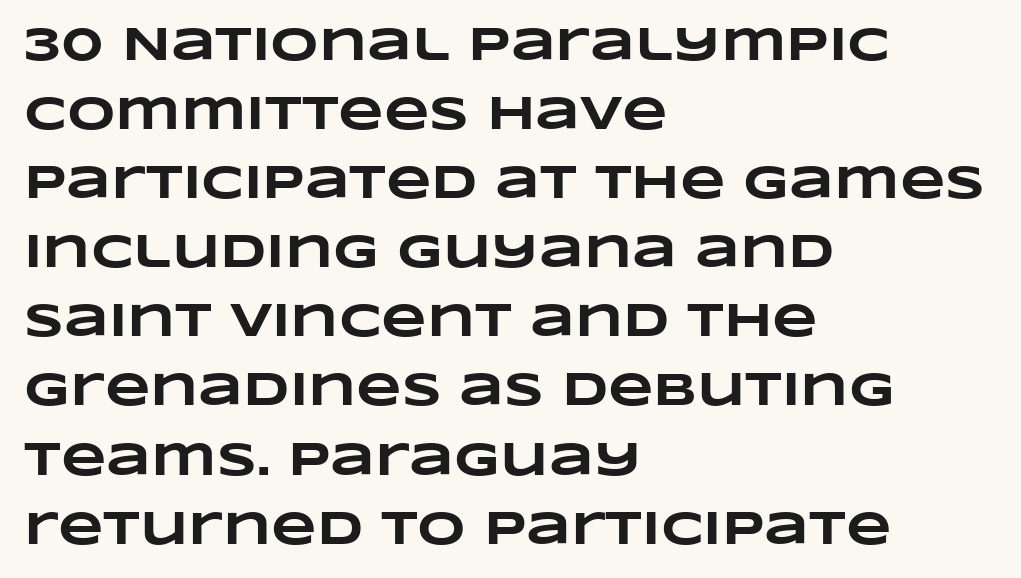
Does the copy run flush right? No — it runs flush left. A dark, heavy texture on the line: the type is bold. The strip under each line holds only bare page. Students, note that the glyphs here touch the page at normal intervals. Regular leading.
